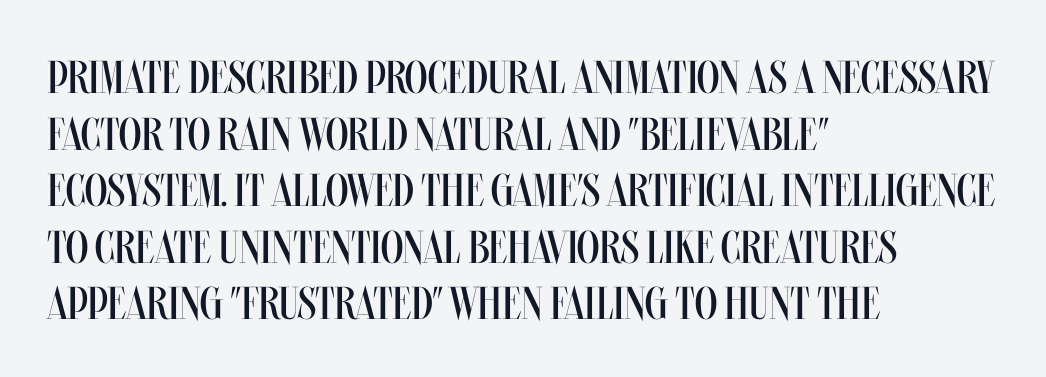
{"italic": "no", "bold": "no", "weight": "regular", "width": "condensed", "stroke_contrast": "medium", "x_height": "large", "monospaced": "no", "underline": "no", "align": "left", "line_spacing_ratio": 1.23, "letter_spacing": "normal", "letter_spacing_em": 0.0, "glyph_px": 46}
